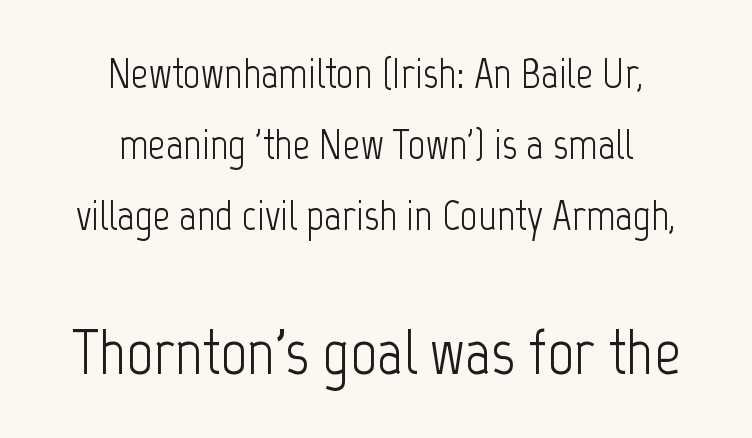
{"serif": "no", "italic": "no", "bold": "no", "weight": "light", "width": "condensed", "stroke_contrast": "low", "x_height": "medium", "monospaced": "no", "underline": "no", "align": "center", "line_spacing": "normal", "line_spacing_ratio": 1.65, "letter_spacing": "normal", "letter_spacing_em": 0.0, "larger_block": "second", "size_ratio": 1.51, "glyph_px": 65}
